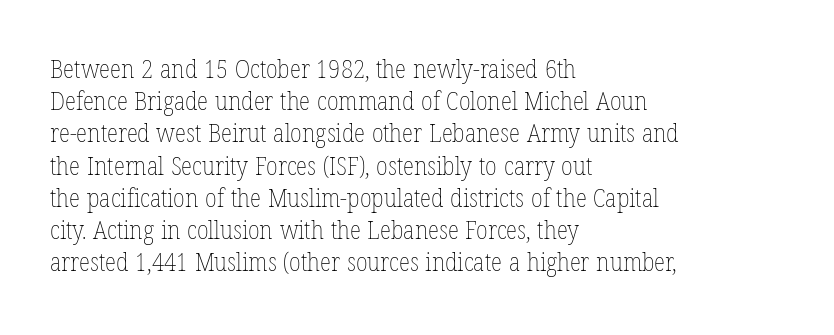
The image shows 26 px text type, upright; set left-aligned, line spacing 1.24x, normal letter spacing, not underlined.
